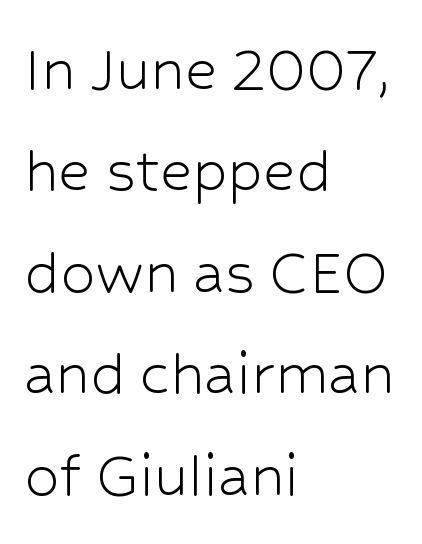
The image shows 70 px light sans-serif type, upright; set left-aligned, normal line spacing (1.45x), normal letter spacing, not underlined; low stroke contrast and a medium x-height.
